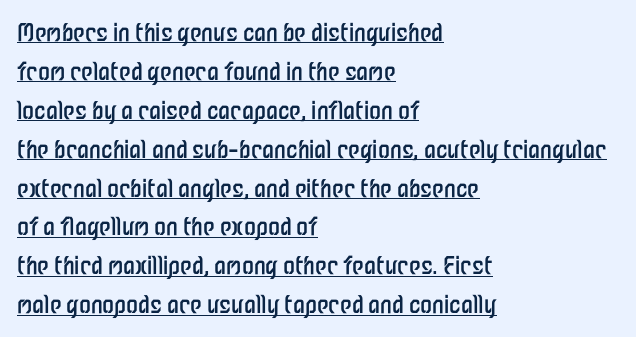
Q: Is the text bold? A: No.
Q: Is the text italic (slanted)? A: No, it is upright.
Q: Is the text underlined? A: Yes.
Q: How is the paragraph aligned? A: Left-aligned.
Q: Is the spacing between letters normal or unusually wide? A: Normal.
Q: Is the spacing between lines tight, normal or loose? A: Normal.
